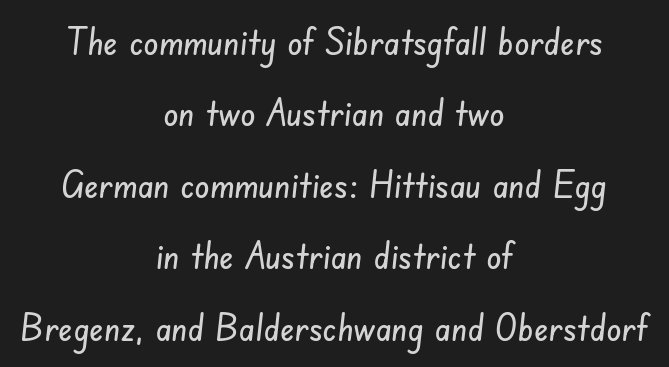
Q: Is the typeface a serif or a sans-serif typeface? A: Sans-serif.
Q: Is the text underlined? A: No.
Q: How is the paragraph aligned? A: Centered.
Q: Is the spacing between letters normal or unusually wide? A: Normal.
Q: Width (condensed, normal, or wide)? A: Condensed.
Q: Stroke contrast? A: Low.
Q: x-height? A: Small.
Q: Monospaced? A: No.
